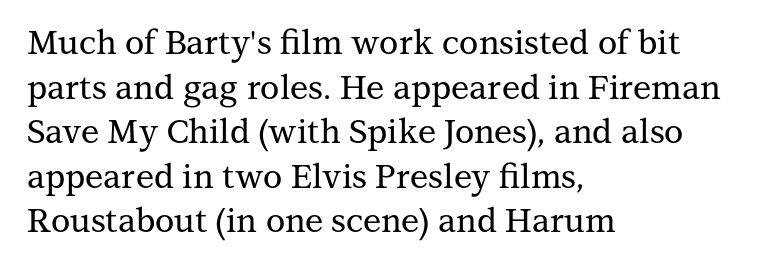
The paragraph shown leans on its left margin. Clear beneath every line of the passage. Letter spacing: default. These lines are composed in type with serifs. The face used here is proportionally spaced, like ordinary book or web type. The designer left line spacing at the default.
